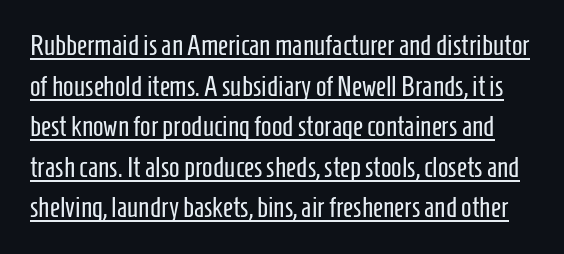
{"serif": "no", "italic": "no", "bold": "no", "weight": "regular", "width": "condensed", "stroke_contrast": "low", "x_height": "medium", "monospaced": "no", "underline": "yes", "line_spacing": "normal", "line_spacing_ratio": 1.45, "letter_spacing": "normal", "letter_spacing_em": 0.0, "glyph_px": 28}
